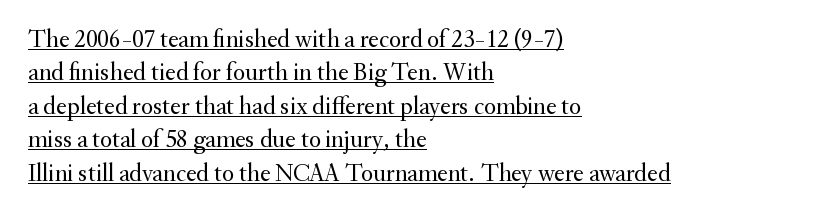
Q: Is the text bold? A: No.
Q: Is the text italic (slanted)? A: No, it is upright.
Q: Is the text underlined? A: Yes.
Q: How is the paragraph aligned? A: Left-aligned.
Q: Is the spacing between letters normal or unusually wide? A: Normal.
Q: Is the spacing between lines tight, normal or loose? A: Normal.
